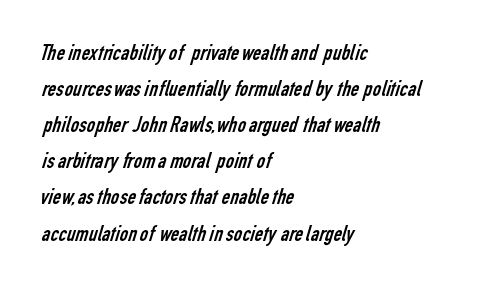
Weight: not bold — regular or lighter. Standard letterfit; no display-style spreading of the glyphs. Clear beneath every line of the passage. Caption: multi-line text, flush left, ragged right.
